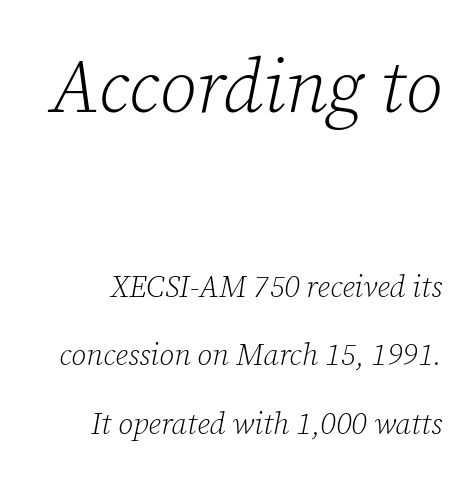
{"serif": "yes", "italic": "yes", "lean": "right", "slant_degrees": 12, "bold": "no", "weight": "light", "width": "normal", "stroke_contrast": "low", "x_height": "medium", "monospaced": "no", "underline": "no", "line_spacing": "loose", "line_spacing_ratio": 2.28, "letter_spacing": "normal", "letter_spacing_em": 0.0, "larger_block": "first", "size_ratio": 2.5, "glyph_px": 75}
